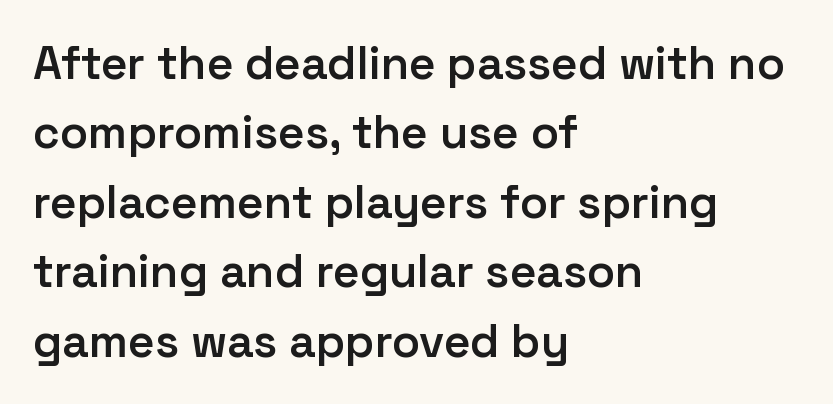
Q: Is the text bold? A: Semi-bold.
Q: Is the text italic (slanted)? A: No, it is upright.
Q: Is the typeface a serif or a sans-serif typeface? A: Sans-serif.
Q: Is the text underlined? A: No.
Q: How is the paragraph aligned? A: Left-aligned.
Q: Is the spacing between letters normal or unusually wide? A: Normal.
Q: Is the spacing between lines tight, normal or loose? A: Normal.
Q: Width (condensed, normal, or wide)? A: Normal.
Q: Stroke contrast? A: Low.
Q: x-height? A: Medium.
Q: Monospaced? A: No.
